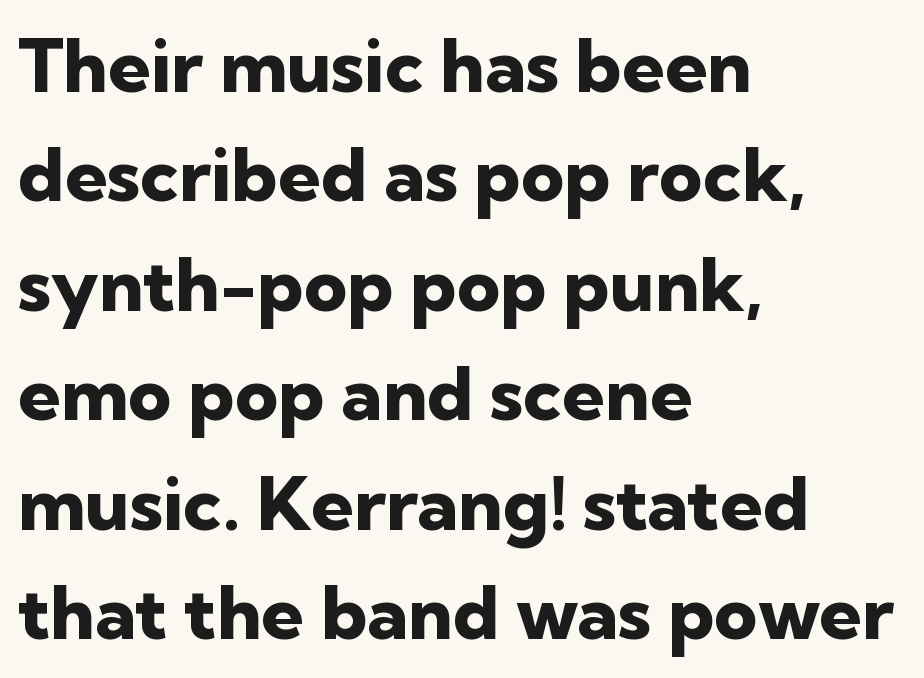
Q: Is the text bold? A: Yes.
Q: Is the text italic (slanted)? A: No, it is upright.
Q: Is the typeface a serif or a sans-serif typeface? A: Sans-serif.
Q: Is the text underlined? A: No.
Q: How is the paragraph aligned? A: Left-aligned.
Q: Is the spacing between letters normal or unusually wide? A: Normal.
Q: Is the spacing between lines tight, normal or loose? A: Normal.
Q: Width (condensed, normal, or wide)? A: Normal.
Q: Stroke contrast? A: Low.
Q: x-height? A: Medium.
Q: Monospaced? A: No.
